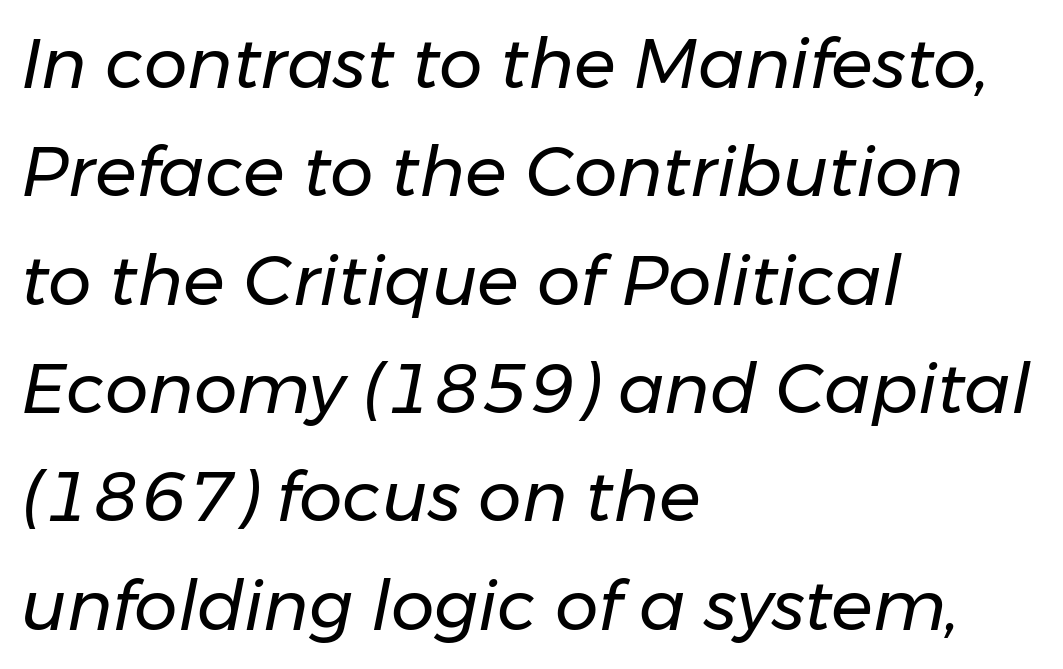
The rendering applies a slant to the glyphs. The area under the type is left untouched. Here the glyphs are tracked normally, forming tight word shapes. A student would call this left alignment; a typographer would say flush left, rag right. Weight: not bold — regular or lighter. Spacing verdict: proportional, widths tailored to each character.
